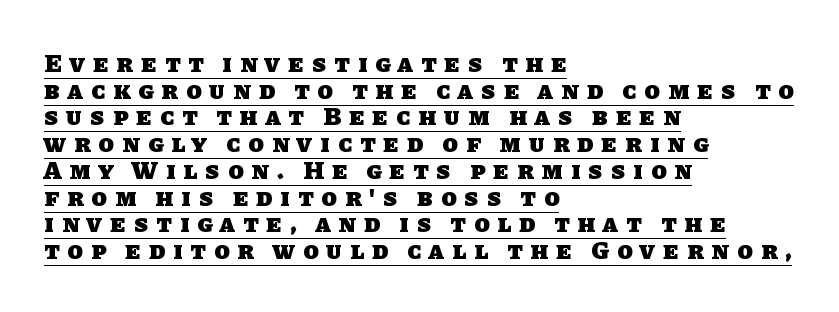
Q: Is the text bold? A: Yes.
Q: Is the text underlined? A: Yes.
Q: How is the paragraph aligned? A: Left-aligned.
Q: Is the spacing between letters normal or unusually wide? A: Unusually wide.
Q: Is the spacing between lines tight, normal or loose? A: Tight.
